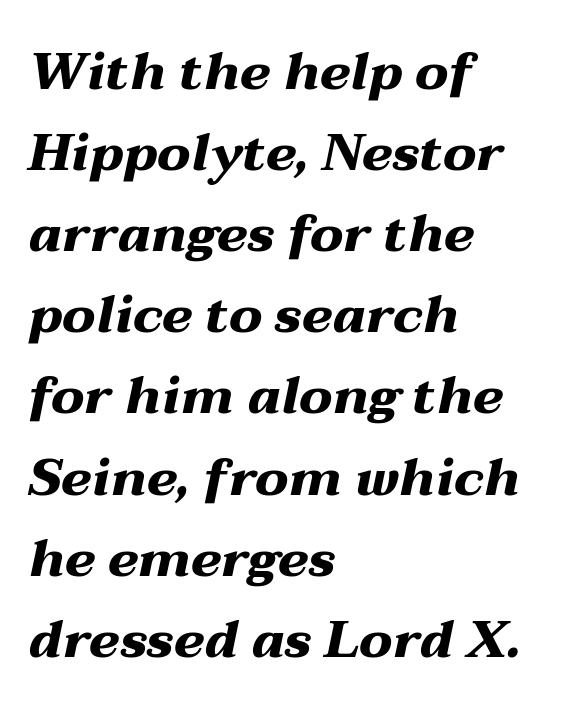
Q: Is the text bold? A: Yes.
Q: Is the text italic (slanted)? A: Yes, it leans right by about 12 degrees.
Q: Is the text underlined? A: No.
Q: How is the paragraph aligned? A: Left-aligned.
Q: Is the spacing between letters normal or unusually wide? A: Normal.
Q: Is the spacing between lines tight, normal or loose? A: Normal.
Q: Width (condensed, normal, or wide)? A: Wide.
Q: Stroke contrast? A: Medium.
Q: x-height? A: Medium.
Q: Monospaced? A: No.
